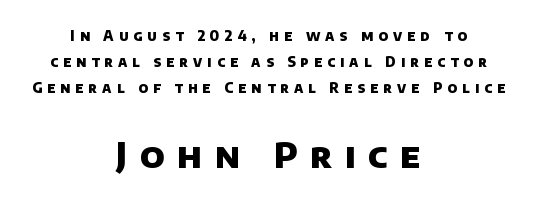
{"serif": "no", "bold": "yes", "weight": "heavy", "width": "normal", "stroke_contrast": "low", "x_height": "large", "monospaced": "no", "underline": "no", "align": "center", "line_spacing_ratio": 1.84, "letter_spacing": "wide", "letter_spacing_em": 0.36, "larger_block": "second", "size_ratio": 2.5, "glyph_px": 35}
